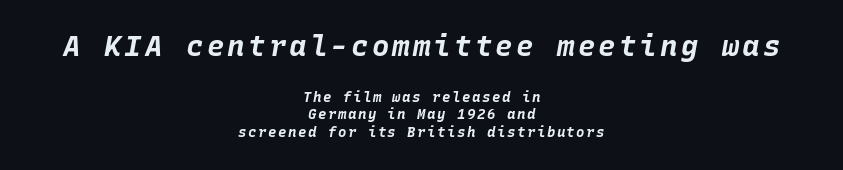
The image shows 29 px bold type, italic (leaning right), monospaced; set centered, normal line spacing (1.26x), not underlined; the first (top) block is 2.07x larger; low stroke contrast and a large x-height.
